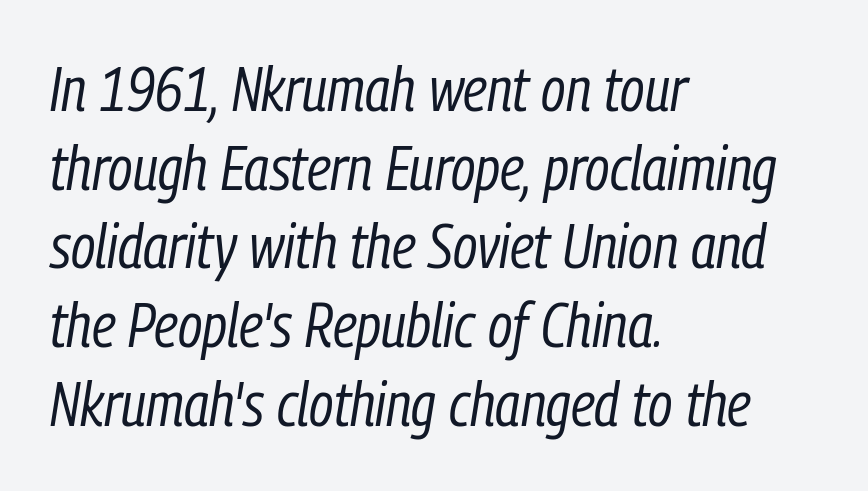
Q: Is the text bold? A: No.
Q: Is the text italic (slanted)? A: Yes, it leans right by about 9 degrees.
Q: Is the text underlined? A: No.
Q: How is the paragraph aligned? A: Left-aligned.
Q: Is the spacing between letters normal or unusually wide? A: Normal.
Q: Is the spacing between lines tight, normal or loose? A: Normal.
Q: Width (condensed, normal, or wide)? A: Condensed.
Q: Stroke contrast? A: Low.
Q: x-height? A: Medium.
Q: Monospaced? A: No.
